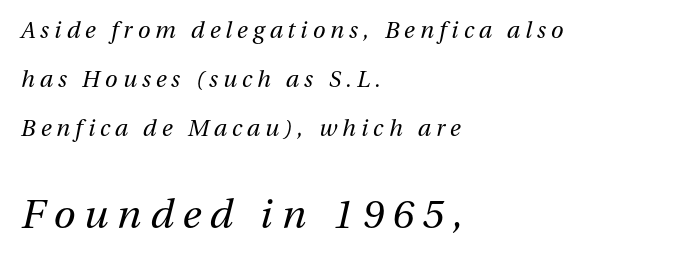
Typeset ragged right — the left edge is the straight one. Quick note: interline space is abundant. Rule under the text: the space is simply empty. The passage shown has open, widely tracked lettering throughout.
